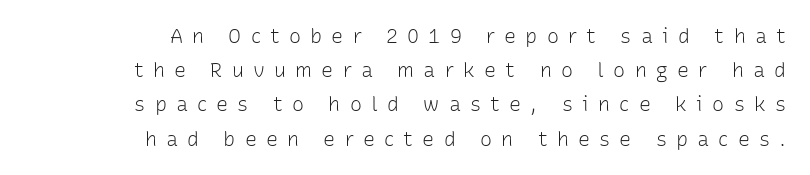
Casual observation: everything's shoved over to the right. What stands out about the letter spacing? Its width — letters are far apart. The font is comparable to plain body text, perhaps lighter. Decoration check: the copy has no underline.
